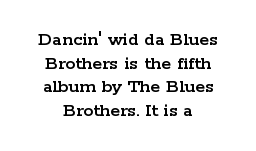
The image shows 20 px text type, upright; set centered, line spacing 1.18x, normal letter spacing, not underlined.
